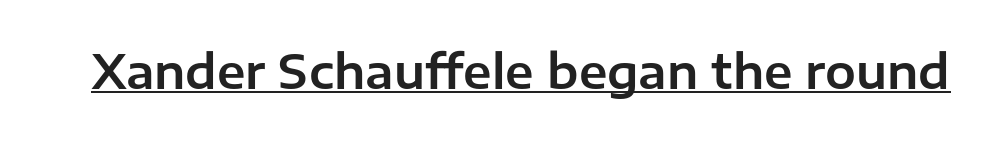
Q: Is the text italic (slanted)? A: No, it is upright.
Q: Is the typeface a serif or a sans-serif typeface? A: Sans-serif.
Q: Is the text underlined? A: Yes.
Q: Is the spacing between letters normal or unusually wide? A: Normal.
Q: Width (condensed, normal, or wide)? A: Normal.
Q: Stroke contrast? A: Low.
Q: x-height? A: Medium.
Q: Monospaced? A: No.
